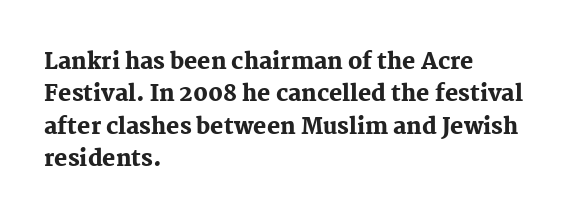
The image shows 22 px bold type, upright; set left-aligned, normal line spacing (1.47x), normal letter spacing, not underlined.
